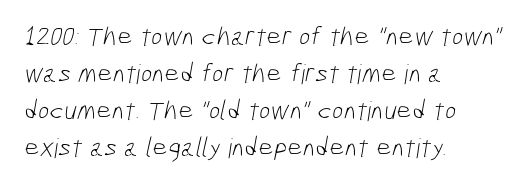
Q: Is the text bold? A: No.
Q: Is the text underlined? A: No.
Q: How is the paragraph aligned? A: Left-aligned.
Q: Is the spacing between letters normal or unusually wide? A: Normal.
Q: Is the spacing between lines tight, normal or loose? A: Normal.
